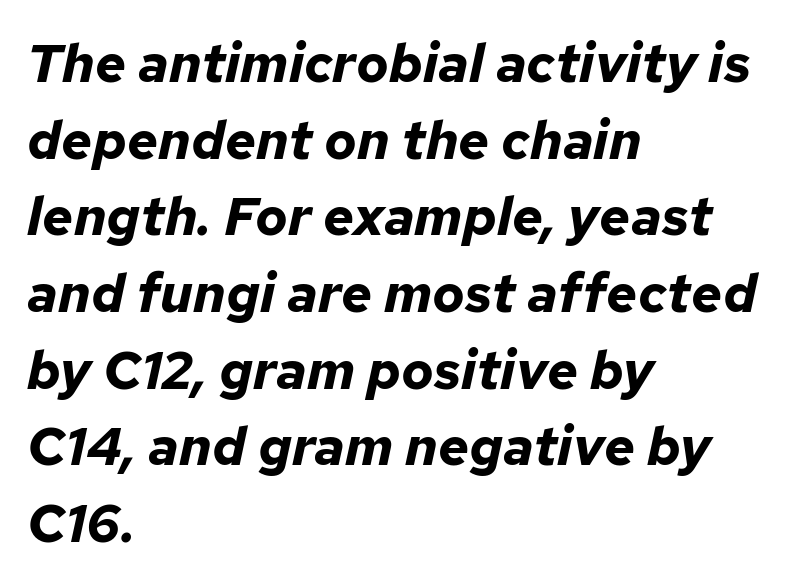
Q: Is the text bold? A: Yes.
Q: Is the text italic (slanted)? A: Yes, it leans right by about 12 degrees.
Q: Is the text underlined? A: No.
Q: How is the paragraph aligned? A: Left-aligned.
Q: Is the spacing between letters normal or unusually wide? A: Normal.
Q: Is the spacing between lines tight, normal or loose? A: Normal.
Q: Width (condensed, normal, or wide)? A: Normal.
Q: Stroke contrast? A: Low.
Q: x-height? A: Medium.
Q: Monospaced? A: No.
